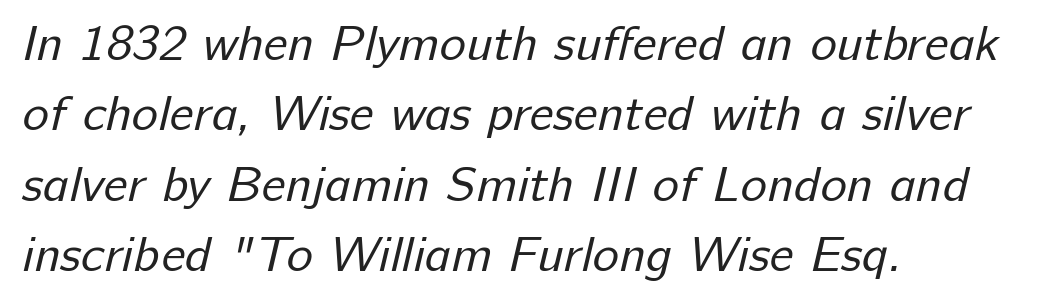
The face used here is a sans, in the tradition of grotesques and geometrics. The face looks like a standard text weight, possibly lighter. The glyphs are unaccompanied by any horizontal stroke below them. Alignment: flush left.
